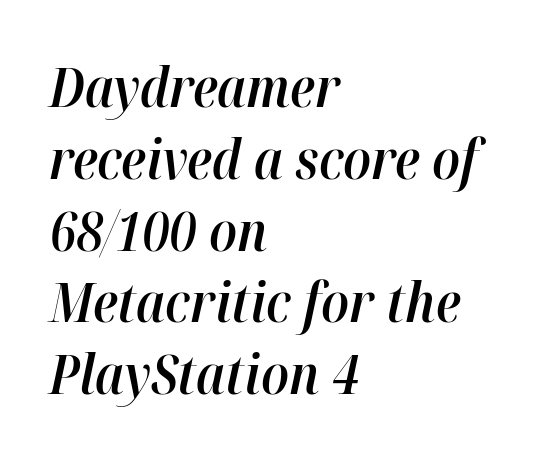
Q: Is the text bold? A: Semi-bold.
Q: Is the text italic (slanted)? A: Yes, it leans right by about 12 degrees.
Q: Is the text underlined? A: No.
Q: How is the paragraph aligned? A: Left-aligned.
Q: Is the spacing between letters normal or unusually wide? A: Normal.
Q: Is the spacing between lines tight, normal or loose? A: Normal.
Q: Width (condensed, normal, or wide)? A: Normal.
Q: Stroke contrast? A: High.
Q: x-height? A: Medium.
Q: Monospaced? A: No.
